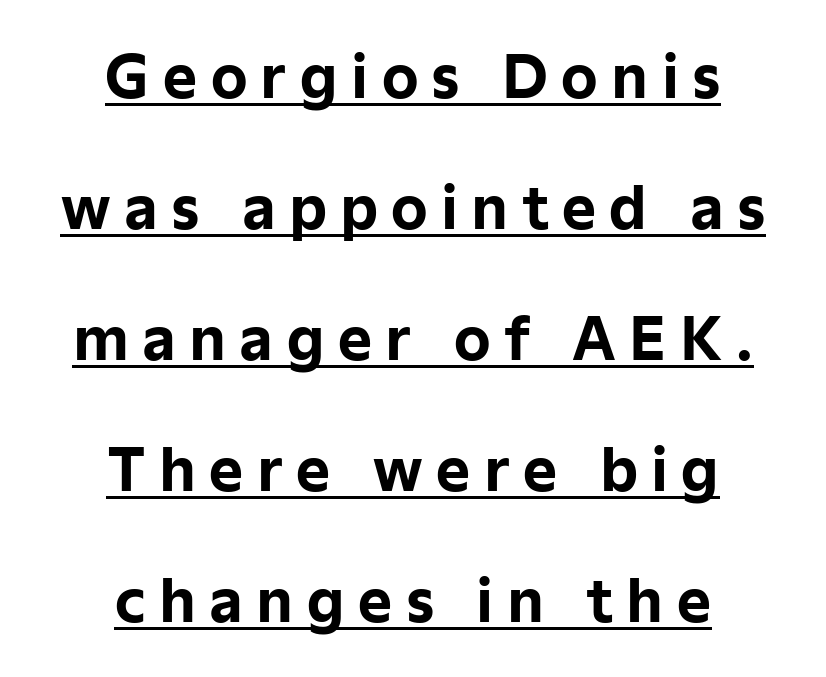
{"serif": "no", "italic": "no", "bold": "yes", "weight": "bold", "width": "normal", "stroke_contrast": "low", "x_height": "medium", "monospaced": "no", "underline": "yes", "align": "center", "line_spacing": "loose", "line_spacing_ratio": 2.26, "letter_spacing": "wide", "letter_spacing_em": 0.23, "glyph_px": 58}
